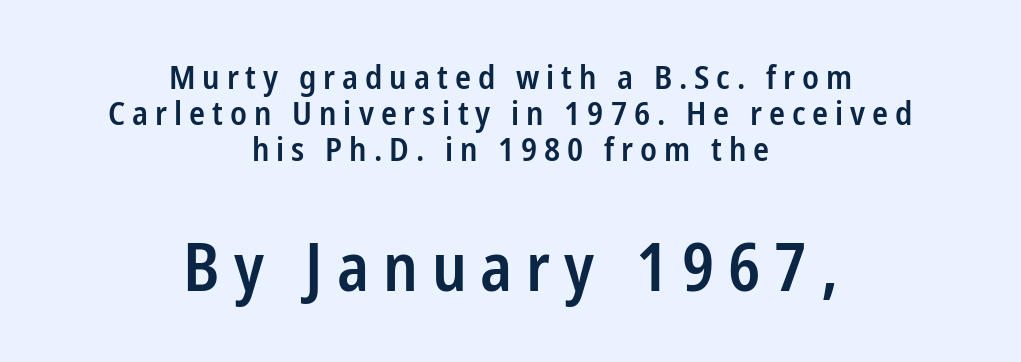
The image shows 66 px semibold, condensed sans-serif type, upright; set centered, tight line spacing (1.09x), unusually wide letter spacing (+0.21 em), not underlined; the second (bottom) block is 2.0x larger; low stroke contrast and a medium x-height.
